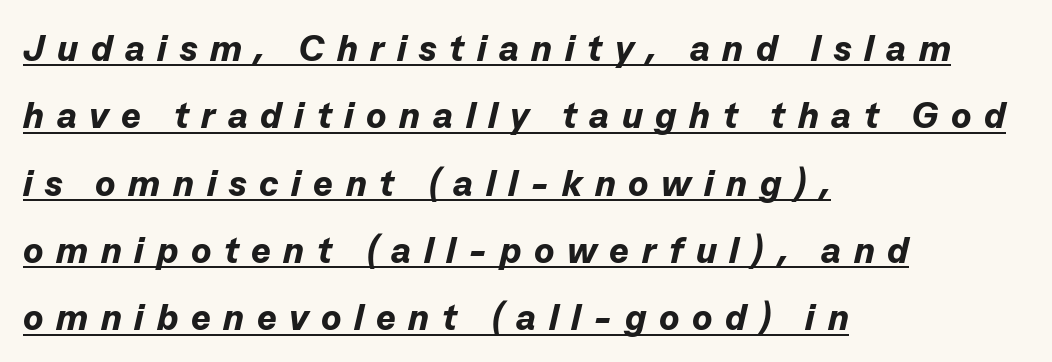
Letter spacing: wide. Weight check: bold — yes, fully. Underlining? Definitely there. Short and long lines alike share a common starting point at left. Is the type slanted? Yes — the strokes lean at a clear angle.
